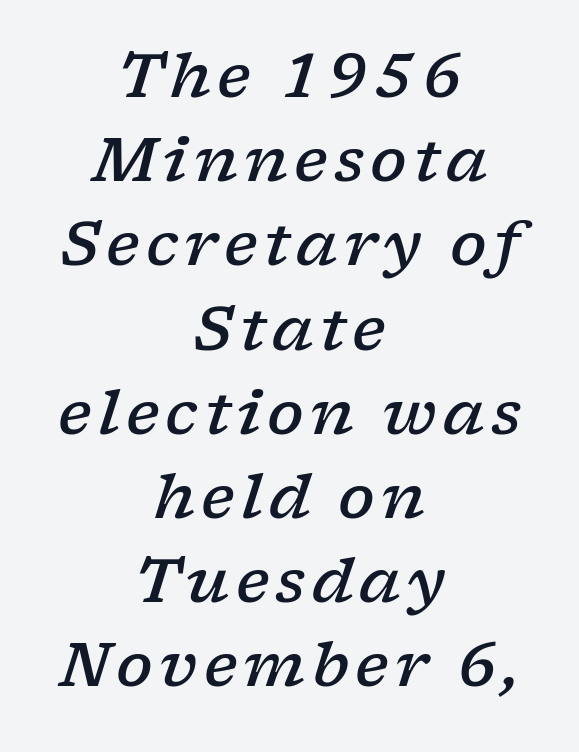
Typographically, this falls in the serif category. Is there much room between lines? A standard amount, neither cramped nor airy. The strokes are fattened partway — semibold, not bold. When letters slant like this, we call the style italic. The strip under each line holds only bare page. These lines are rendered in a variable-pitch font.
